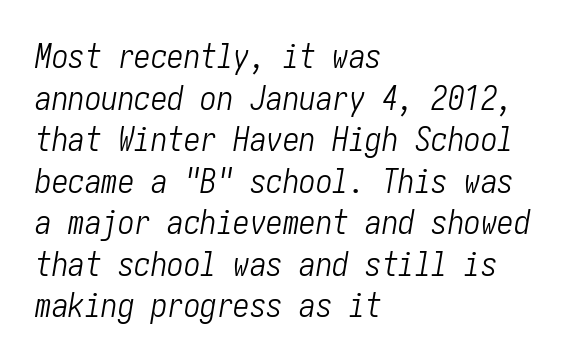
{"italic": "yes", "lean": "right", "slant_degrees": 10, "bold": "no", "weight": "light", "width": "condensed", "stroke_contrast": "low", "x_height": "medium", "underline": "no", "align": "left", "line_spacing": "normal", "line_spacing_ratio": 1.26, "letter_spacing": "normal", "letter_spacing_em": 0.0, "glyph_px": 33}
